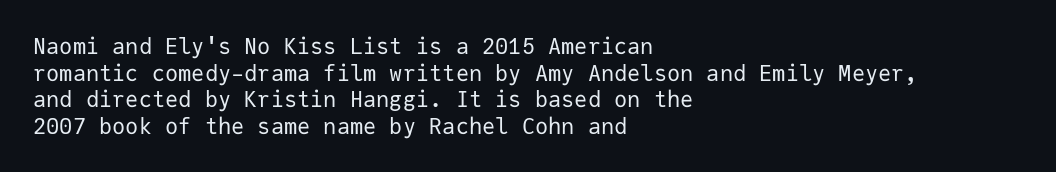
Q: Is the text bold? A: No.
Q: Is the text italic (slanted)? A: No, it is upright.
Q: Is the text underlined? A: No.
Q: How is the paragraph aligned? A: Left-aligned.
Q: Is the spacing between letters normal or unusually wide? A: Normal.
